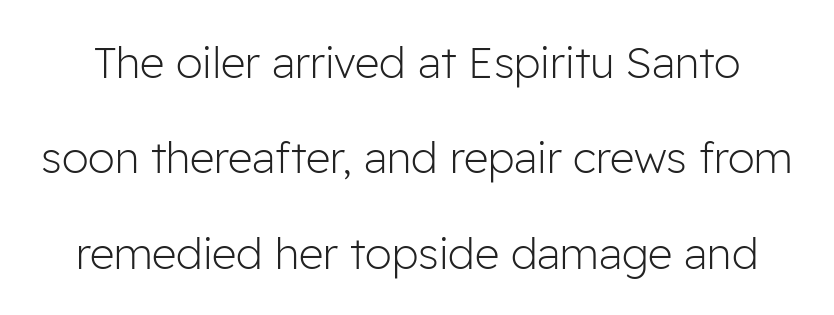
The image shows 43 px light sans-serif type, upright; set loose line spacing (2.22x), normal letter spacing, not underlined; low stroke contrast and a medium x-height.
